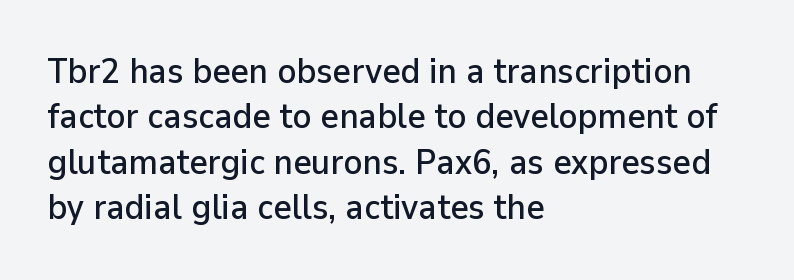
The lettering holds an erect, upright posture throughout. Every row of glyphs begins at an identical x-position on the left. This sample has the flowing, uneven cadence of proportional lettering. Is the letter spacing exaggerated? No — it looks like the ordinary default. Is this a sans? Yes — the strokes have no serifs.
